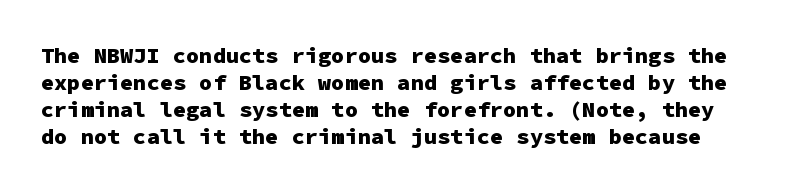
Strong, thick strokes mark this as bold type. Standard letterfit; no display-style spreading of the glyphs. The space directly below the letters is spotless. Every stem runs plumb, perpendicular to the baseline.
